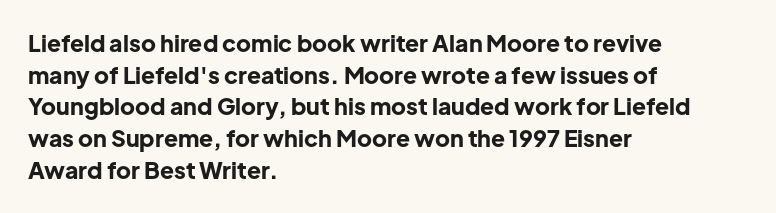
The image shows 23 px bold type, upright; set left-aligned, normal line spacing (1.38x), normal letter spacing, not underlined.
